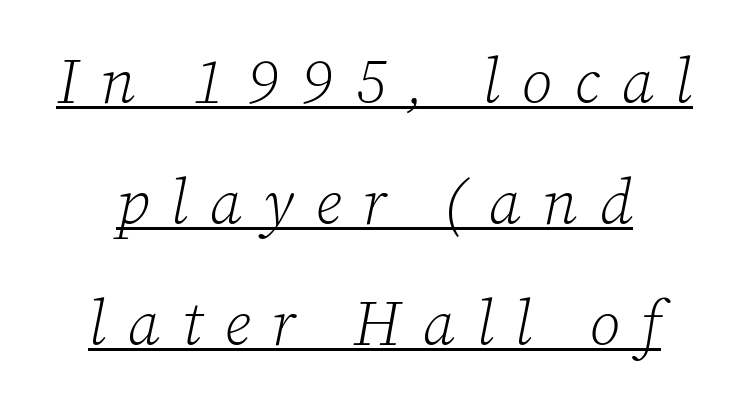
Q: Is the text bold? A: No.
Q: Is the text italic (slanted)? A: Yes, it leans right by about 12 degrees.
Q: Is the typeface a serif or a sans-serif typeface? A: Serif.
Q: Is the text underlined? A: Yes.
Q: How is the paragraph aligned? A: Centered.
Q: Is the spacing between letters normal or unusually wide? A: Unusually wide.
Q: Is the spacing between lines tight, normal or loose? A: Loose.
Q: Width (condensed, normal, or wide)? A: Normal.
Q: Stroke contrast? A: Low.
Q: x-height? A: Medium.
Q: Monospaced? A: No.
